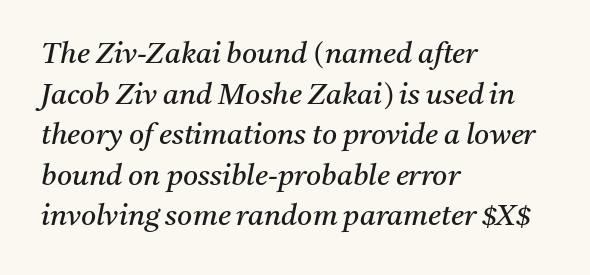
Descenders are the only things crossing below the line. These lines sit exactly where default settings would place them. Does extra space separate the letters? No, they use regular spacing. No letter is thick-stroked: the sample isn't bold. Spacing verdict: proportional, widths tailored to each character. Is the type slanted? Yes — the strokes lean at a clear angle.
